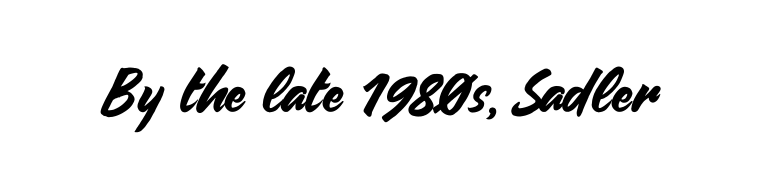
The image shows 60 px sans-serif type; set normal letter spacing, not underlined; medium stroke contrast and a small x-height.
